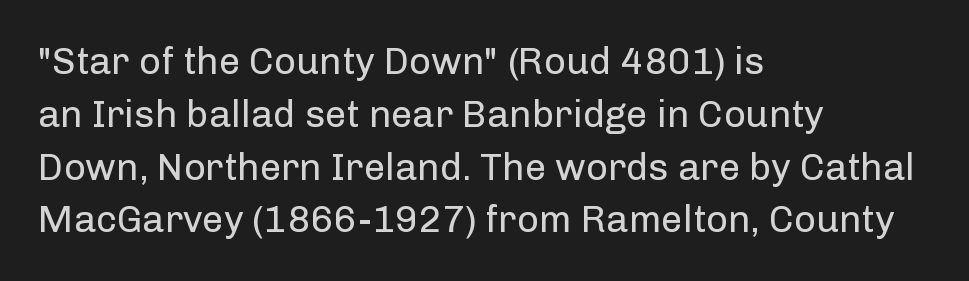
The image shows 38 px regular-weight sans-serif type, upright; set left-aligned, normal line spacing (1.39x), normal letter spacing, not underlined; low stroke contrast and a medium x-height.
